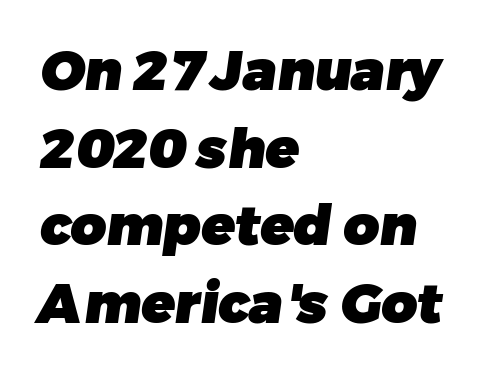
{"serif": "no", "bold": "yes", "weight": "heavy", "width": "normal", "stroke_contrast": "low", "x_height": "medium", "monospaced": "no", "underline": "no", "align": "left", "line_spacing": "normal", "line_spacing_ratio": 1.41, "letter_spacing": "normal", "letter_spacing_em": 0.0, "glyph_px": 55}
